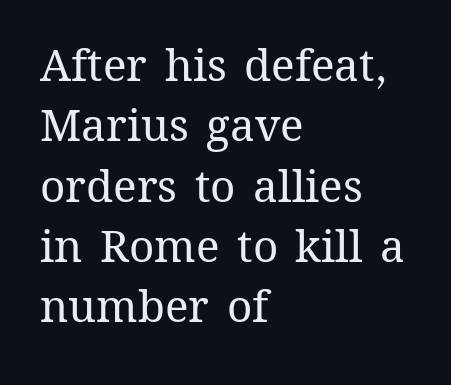
You could not count columns in this text — the font is proportionally spaced. Each row of text sits above clean, open space. If you drew a line through each stem, it would be perfectly vertical. Regular leading. The passage is arranged the way most books set body copy — flush left. Unbolded letterforms with no extra heft.
